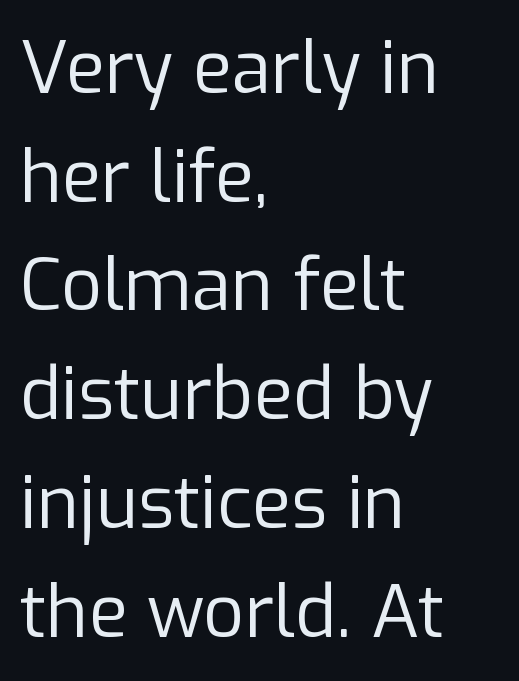
Q: Is the text bold? A: No.
Q: Is the text italic (slanted)? A: No, it is upright.
Q: Is the typeface a serif or a sans-serif typeface? A: Sans-serif.
Q: Is the text underlined? A: No.
Q: How is the paragraph aligned? A: Left-aligned.
Q: Is the spacing between letters normal or unusually wide? A: Normal.
Q: Is the spacing between lines tight, normal or loose? A: Normal.
Q: Width (condensed, normal, or wide)? A: Normal.
Q: Stroke contrast? A: Low.
Q: x-height? A: Medium.
Q: Monospaced? A: No.
